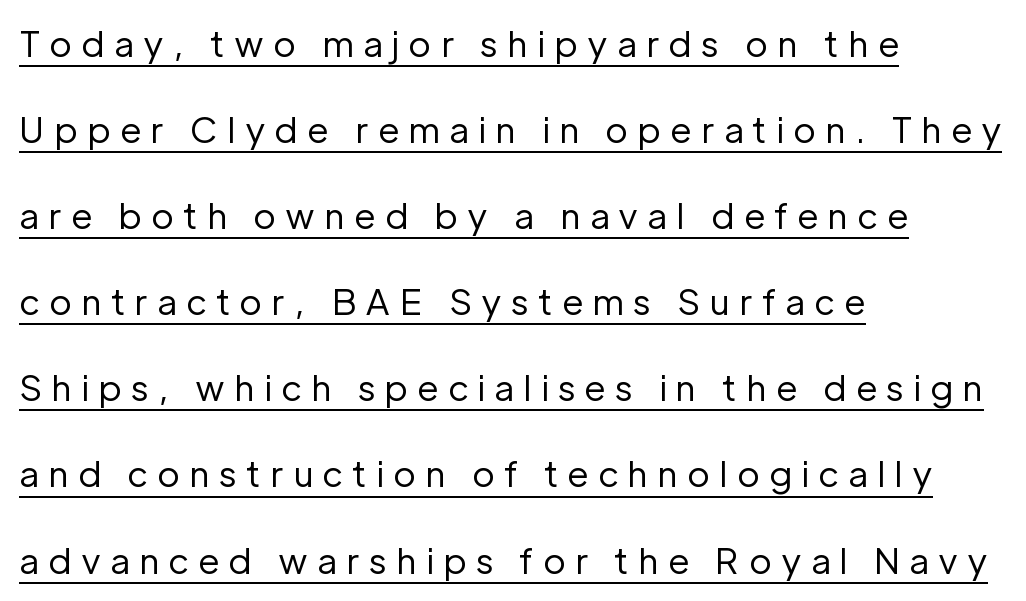
The image shows 35 px regular-weight sans-serif type, upright; set left-aligned, loose line spacing (2.46x), unusually wide letter spacing (+0.26 em), underlined; low stroke contrast and a medium x-height.
